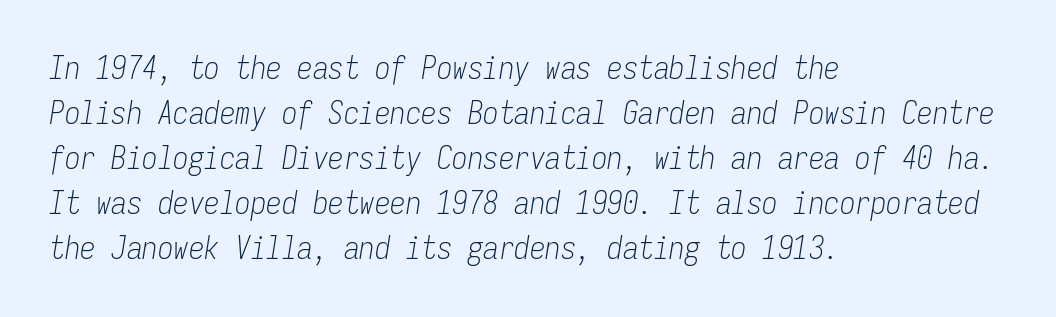
Q: Is the text bold? A: No.
Q: Is the text italic (slanted)? A: Yes, it leans right by about 9 degrees.
Q: Is the text underlined? A: No.
Q: How is the paragraph aligned? A: Left-aligned.
Q: Is the spacing between letters normal or unusually wide? A: Normal.
Q: Is the spacing between lines tight, normal or loose? A: Normal.
Q: Width (condensed, normal, or wide)? A: Condensed.
Q: Stroke contrast? A: Low.
Q: x-height? A: Medium.
Q: Monospaced? A: Yes.
